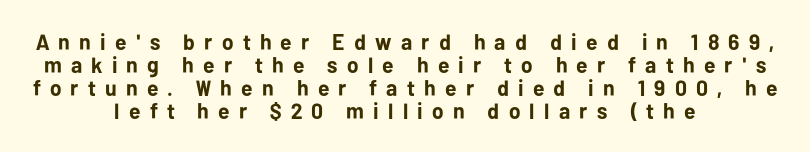
Q: Is the text bold? A: Yes.
Q: Is the text italic (slanted)? A: No, it is upright.
Q: Is the text underlined? A: No.
Q: How is the paragraph aligned? A: Centered.
Q: Is the spacing between letters normal or unusually wide? A: Unusually wide.
Q: Is the spacing between lines tight, normal or loose? A: Tight.
